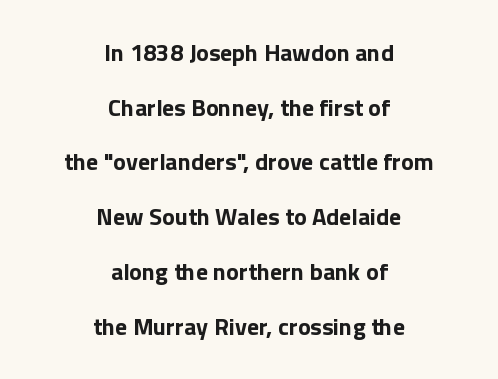
Line spacing here is loose. Underlining? Definitely not there. Is the block centered? Yes — each line is placed symmetrically about the middle. A typesetter would mark this as roman, not italic.
